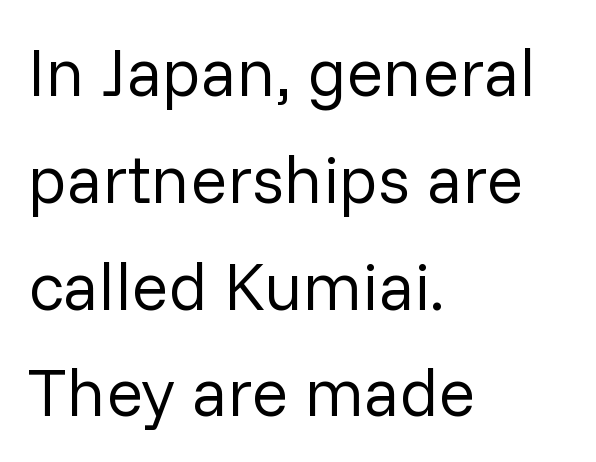
Italic: no, the glyphs are upright roman. This sample has the flowing, uneven cadence of proportional lettering. Check the space under the baseline: it is left empty. Each new line begins a customary step beneath the previous one. Unlike a traditional serif, this face leaves its strokes unadorned.
